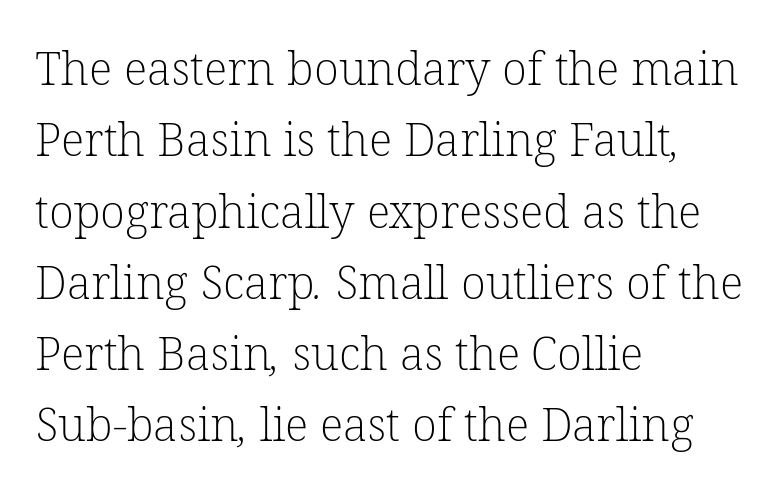
{"serif": "yes", "bold": "no", "weight": "light", "width": "normal", "stroke_contrast": "low", "x_height": "medium", "monospaced": "no", "underline": "no", "align": "left", "line_spacing": "normal", "line_spacing_ratio": 1.55, "letter_spacing": "normal", "letter_spacing_em": 0.0, "glyph_px": 46}
